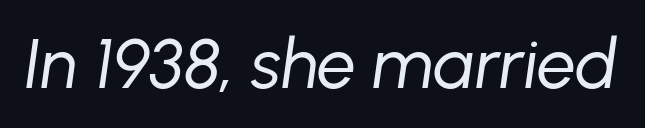
The image shows 69 px regular-weight type, italic (leaning right); set normal letter spacing, not underlined; low stroke contrast and a medium x-height.
